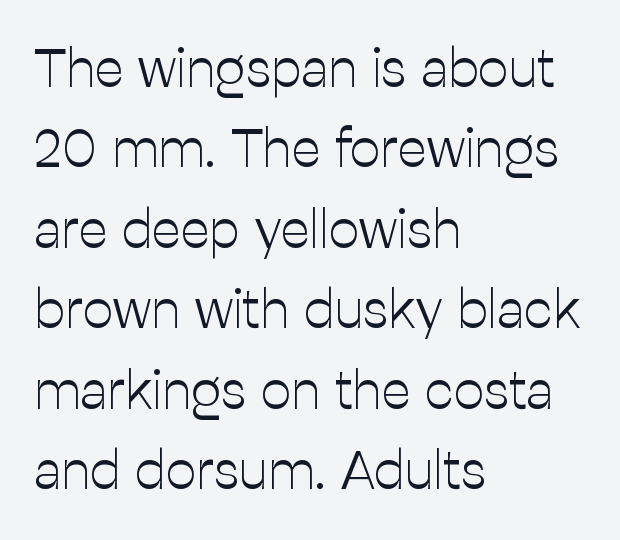
Q: Is the text bold? A: No.
Q: Is the text italic (slanted)? A: No, it is upright.
Q: Is the typeface a serif or a sans-serif typeface? A: Sans-serif.
Q: Is the text underlined? A: No.
Q: How is the paragraph aligned? A: Left-aligned.
Q: Is the spacing between letters normal or unusually wide? A: Normal.
Q: Is the spacing between lines tight, normal or loose? A: Normal.
Q: Width (condensed, normal, or wide)? A: Normal.
Q: Stroke contrast? A: Low.
Q: x-height? A: Medium.
Q: Monospaced? A: No.
